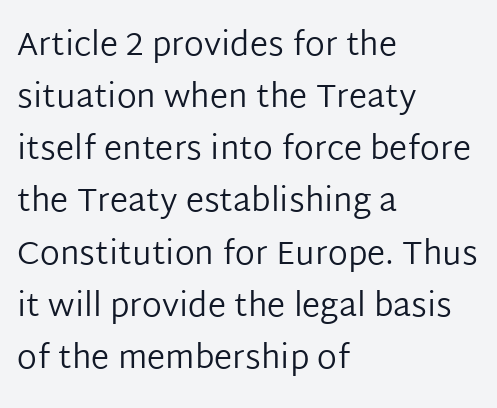
Q: Is the text bold? A: No.
Q: Is the text italic (slanted)? A: No, it is upright.
Q: Is the typeface a serif or a sans-serif typeface? A: Sans-serif.
Q: Is the text underlined? A: No.
Q: How is the paragraph aligned? A: Left-aligned.
Q: Is the spacing between letters normal or unusually wide? A: Normal.
Q: Is the spacing between lines tight, normal or loose? A: Normal.
Q: Width (condensed, normal, or wide)? A: Normal.
Q: Stroke contrast? A: Low.
Q: x-height? A: Medium.
Q: Monospaced? A: No.
